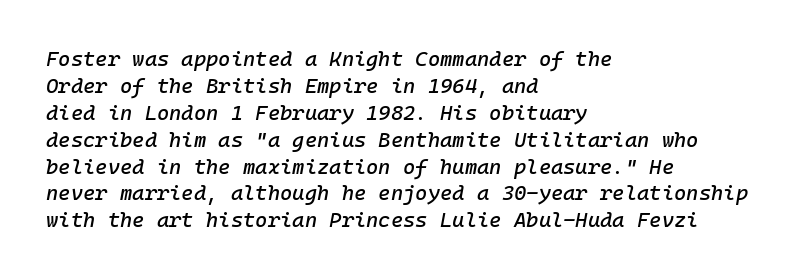
Q: Is the text italic (slanted)? A: Yes, it leans right by about 10 degrees.
Q: Is the text underlined? A: No.
Q: How is the paragraph aligned? A: Left-aligned.
Q: Is the spacing between letters normal or unusually wide? A: Normal.
Q: Is the spacing between lines tight, normal or loose? A: Normal.
